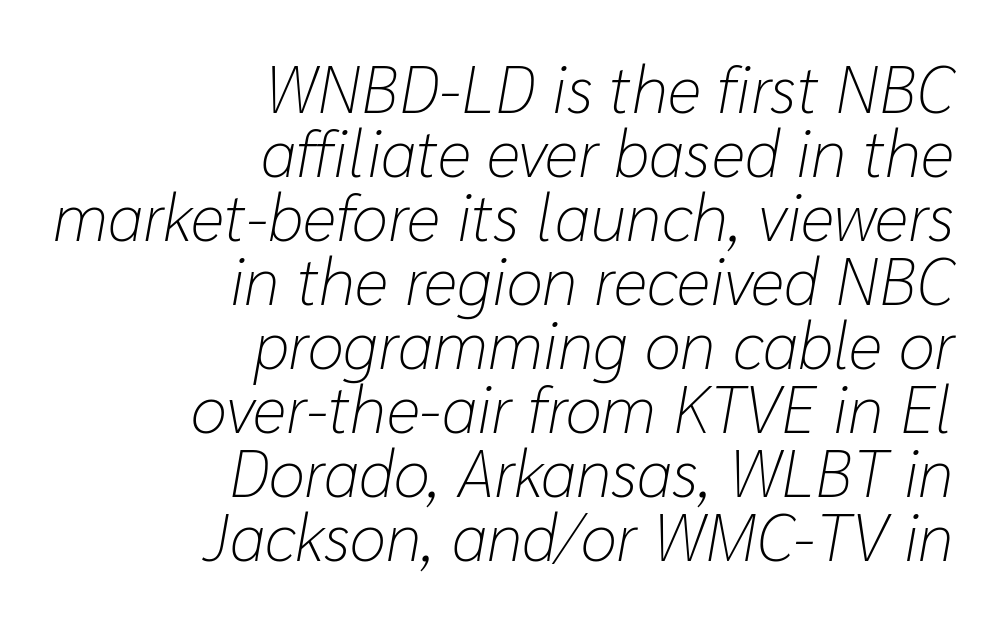
The image shows 66 px light type, italic (leaning right); set right-aligned, tight line spacing (0.97x), normal letter spacing, not underlined; low stroke contrast and a medium x-height.
